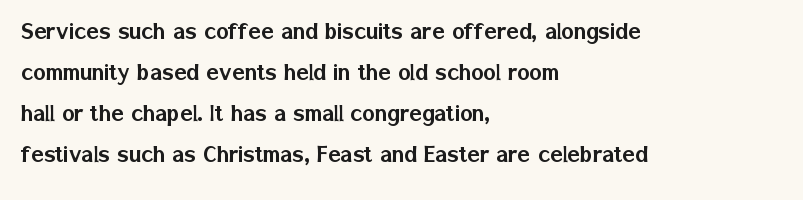
The image shows 26 px text type, upright; set left-aligned, normal line spacing (1.58x), normal letter spacing, not underlined.
